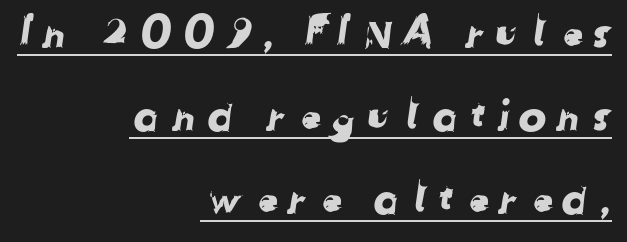
{"serif": "no", "width": "normal", "stroke_contrast": "low", "x_height": "medium", "monospaced": "no", "underline": "yes", "align": "right", "line_spacing": "loose", "line_spacing_ratio": 1.98, "letter_spacing": "wide", "letter_spacing_em": 0.21, "glyph_px": 42}
